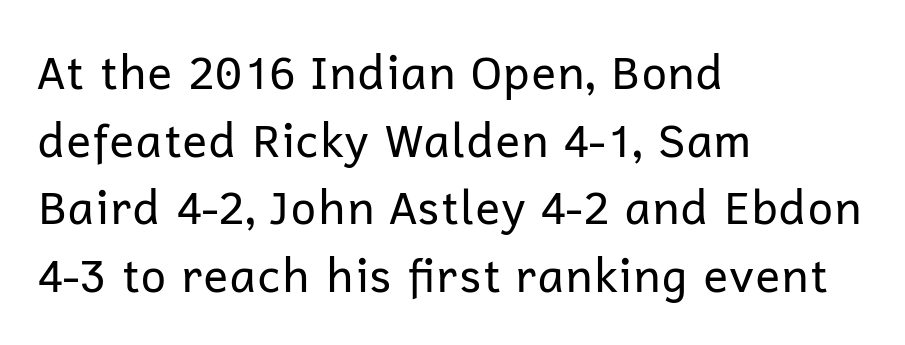
Q: Is the text bold? A: No.
Q: Is the text italic (slanted)? A: No, it is upright.
Q: Is the typeface a serif or a sans-serif typeface? A: Sans-serif.
Q: Is the text underlined? A: No.
Q: How is the paragraph aligned? A: Left-aligned.
Q: Is the spacing between letters normal or unusually wide? A: Normal.
Q: Is the spacing between lines tight, normal or loose? A: Normal.
Q: Width (condensed, normal, or wide)? A: Normal.
Q: Stroke contrast? A: Low.
Q: x-height? A: Medium.
Q: Monospaced? A: No.
